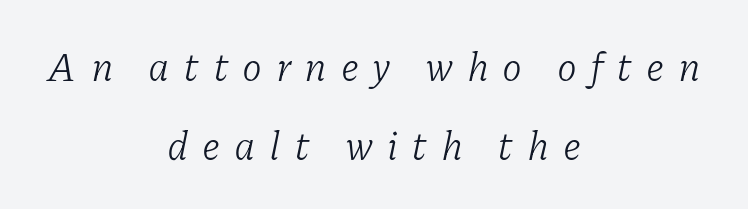
The image shows 40 px light serif type, italic (leaning right); set centered, loose line spacing (1.97x), unusually wide letter spacing (+0.34 em), not underlined; low stroke contrast and a medium x-height.
